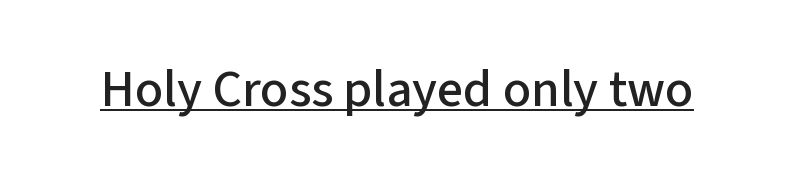
Q: Is the text italic (slanted)? A: No, it is upright.
Q: Is the typeface a serif or a sans-serif typeface? A: Sans-serif.
Q: Is the text underlined? A: Yes.
Q: Is the spacing between letters normal or unusually wide? A: Normal.
Q: Width (condensed, normal, or wide)? A: Normal.
Q: Stroke contrast? A: Low.
Q: x-height? A: Medium.
Q: Monospaced? A: No.
